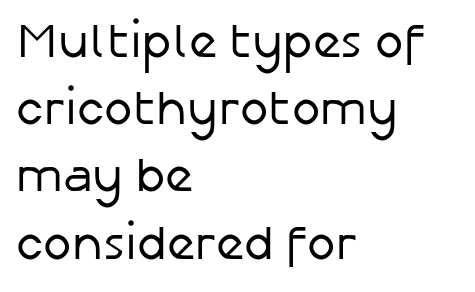
{"serif": "no", "italic": "no", "bold": "no", "weight": "regular", "width": "normal", "stroke_contrast": "low", "x_height": "medium", "monospaced": "no", "underline": "no", "align": "left", "line_spacing": "normal", "line_spacing_ratio": 1.4, "letter_spacing": "normal", "letter_spacing_em": 0.0, "glyph_px": 48}
